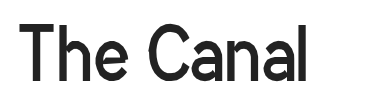
Nothing heavy about these letters — not bold at all. It's the straight-up-and-down kind of type. Looks like regular typesetting: each glyph gets only the width it needs. Honestly, there is no underline to notice here at all. Font category for this specimen: sans-serif. Tracking value appears to be zero — textbook default spacing.
